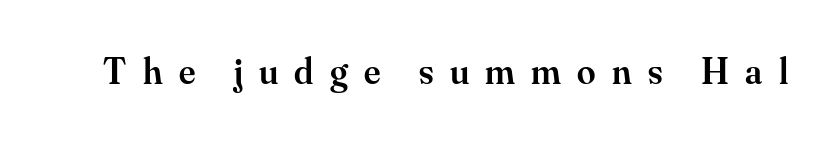
{"serif": "yes", "italic": "no", "bold": "semi", "weight": "semibold", "width": "normal", "stroke_contrast": "medium", "x_height": "small", "monospaced": "no", "underline": "no", "letter_spacing": "wide", "letter_spacing_em": 0.44, "glyph_px": 37}
